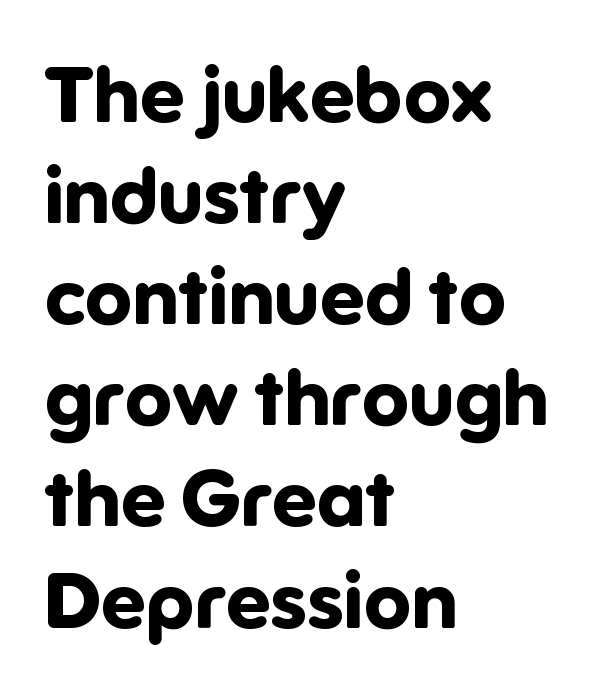
{"serif": "no", "italic": "no", "bold": "yes", "weight": "bold", "width": "normal", "stroke_contrast": "low", "x_height": "medium", "monospaced": "no", "underline": "no", "align": "left", "line_spacing": "normal", "line_spacing_ratio": 1.28, "letter_spacing": "normal", "letter_spacing_em": 0.0, "glyph_px": 79}
